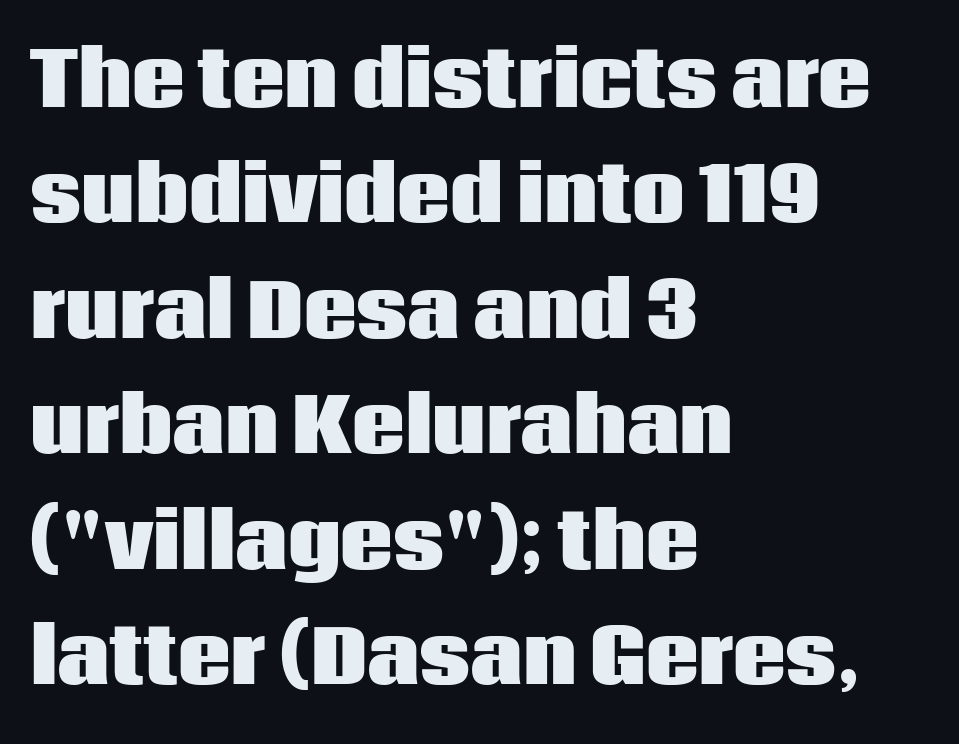
{"serif": "no", "italic": "no", "bold": "yes", "weight": "heavy", "width": "normal", "stroke_contrast": "low", "x_height": "large", "monospaced": "no", "underline": "no", "align": "left", "line_spacing": "normal", "line_spacing_ratio": 1.56, "letter_spacing": "normal", "letter_spacing_em": 0.0, "glyph_px": 74}
